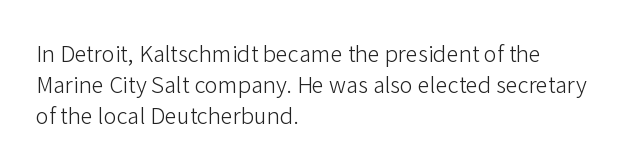
The image shows 22 px text type, upright; set left-aligned, normal line spacing (1.41x), normal letter spacing, not underlined.
